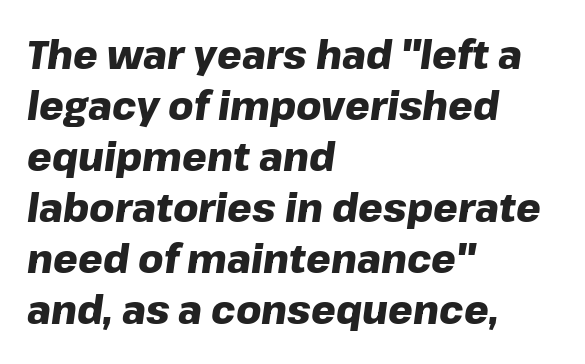
{"italic": "yes", "lean": "right", "slant_degrees": 8, "bold": "yes", "weight": "heavy", "width": "normal", "stroke_contrast": "low", "x_height": "medium", "monospaced": "no", "underline": "no", "align": "left", "line_spacing": "normal", "line_spacing_ratio": 1.31, "letter_spacing": "normal", "letter_spacing_em": 0.0, "glyph_px": 39}
